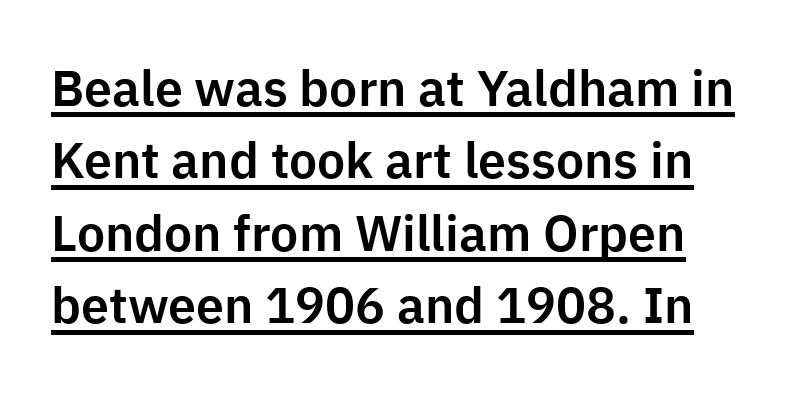
The rendering uses natural spacing where letterforms have individual widths. The string is rendered with underlining switched on. Observe the absence of serifs on each vertical stroke in this sample. Observe the ordinary spacing: letters are neighbours, not strangers.
